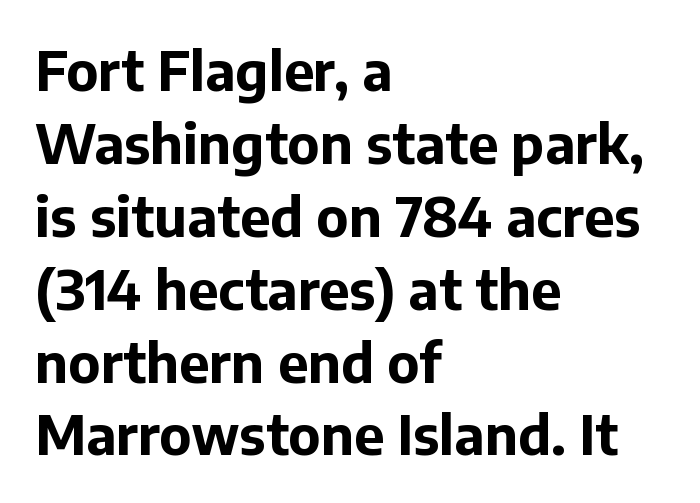
Each letter keeps its own natural width here, so spacing adapts to shape. Italic: no, the glyphs are upright roman. Spacing between characters is what you'd get straight out of the box. Notice how descenders clear the ascenders below comfortably — that's standard leading. Type without underlining.
